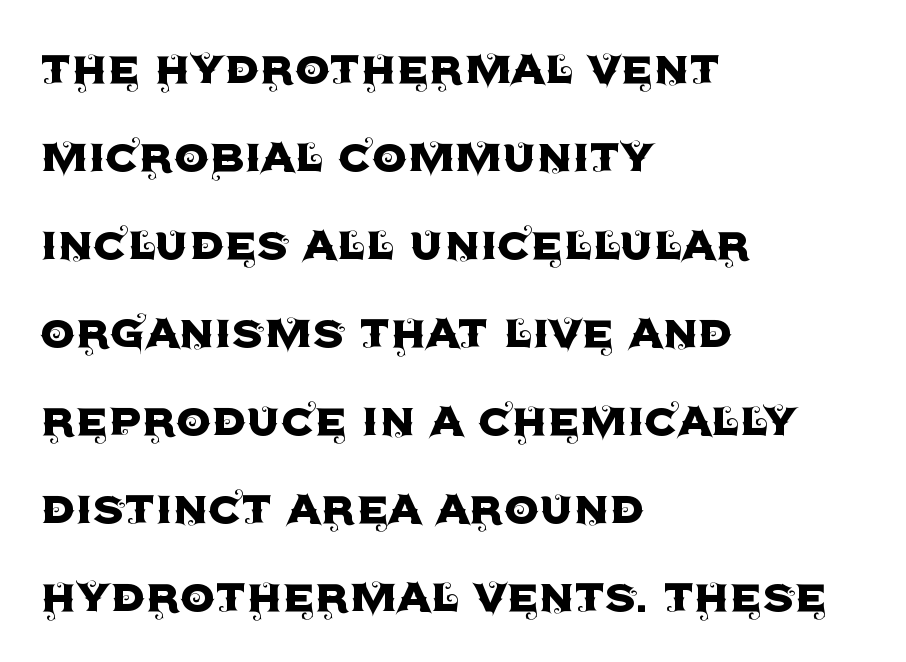
{"serif": "no", "italic": "no", "width": "normal", "x_height": "large", "monospaced": "no", "underline": "no", "align": "left", "line_spacing": "normal", "line_spacing_ratio": 1.6, "letter_spacing": "normal", "letter_spacing_em": 0.0, "glyph_px": 55}
